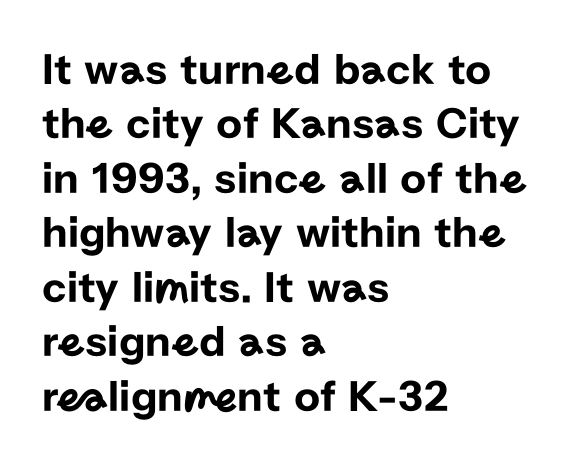
The image shows 45 px sans-serif type, upright; set left-aligned, line spacing 1.21x, normal letter spacing, not underlined; low stroke contrast and a medium x-height.
